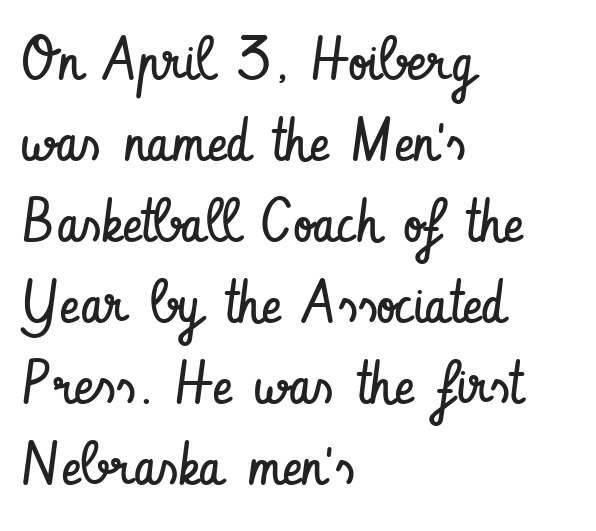
The image shows 60 px regular-weight, condensed sans-serif type, upright; set left-aligned, normal line spacing (1.35x), normal letter spacing, not underlined; low stroke contrast and a small x-height.
